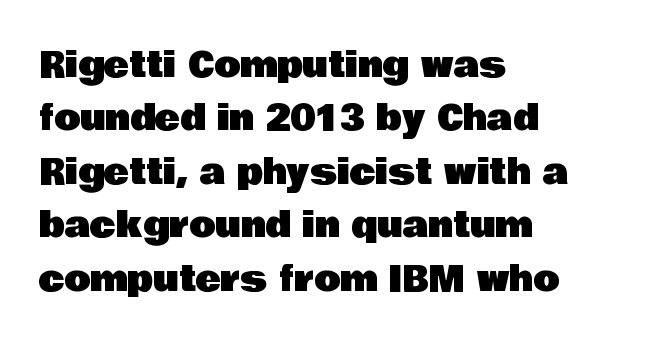
Q: Is the text italic (slanted)? A: No, it is upright.
Q: Is the typeface a serif or a sans-serif typeface? A: Sans-serif.
Q: Is the text underlined? A: No.
Q: How is the paragraph aligned? A: Left-aligned.
Q: Is the spacing between letters normal or unusually wide? A: Normal.
Q: Is the spacing between lines tight, normal or loose? A: Normal.
Q: Width (condensed, normal, or wide)? A: Normal.
Q: Stroke contrast? A: Low.
Q: x-height? A: Large.
Q: Monospaced? A: No.
